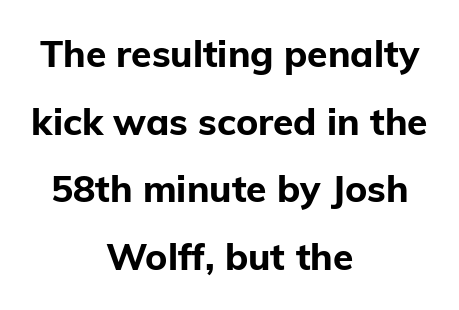
The image shows 37 px bold sans-serif type, upright; set centered, line spacing 1.83x, normal letter spacing, not underlined; low stroke contrast and a medium x-height.
